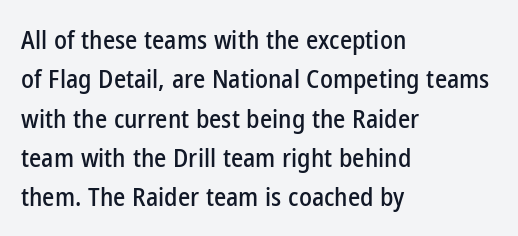
The image shows 26 px text type, upright; set left-aligned, normal line spacing (1.51x), normal letter spacing, not underlined.
